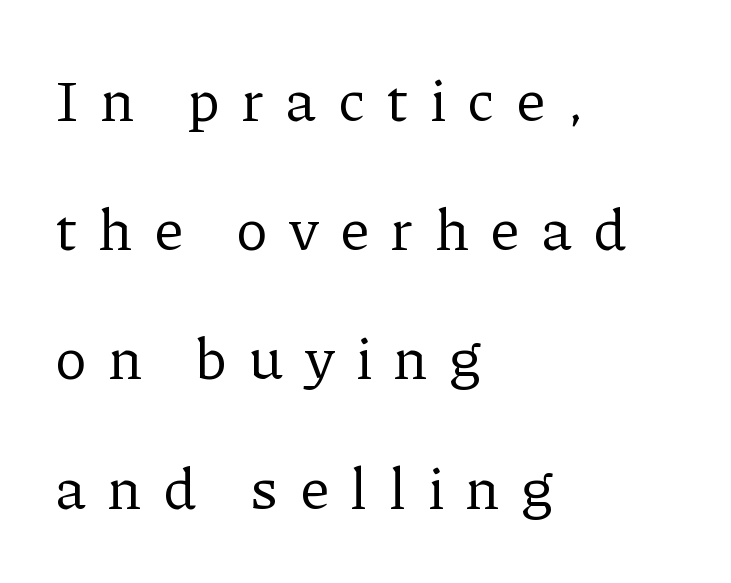
The image shows 59 px regular-weight serif type, upright; set left-aligned, loose line spacing (2.19x), unusually wide letter spacing (+0.36 em), not underlined; low stroke contrast and a medium x-height.
